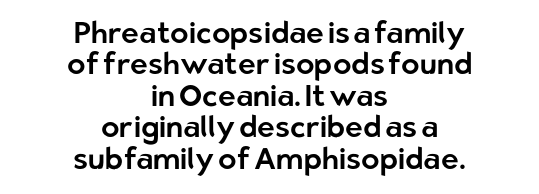
{"serif": "no", "italic": "no", "width": "normal", "stroke_contrast": "low", "x_height": "medium", "monospaced": "no", "underline": "no", "align": "center", "line_spacing": "tight", "line_spacing_ratio": 1.05, "letter_spacing": "normal", "letter_spacing_em": 0.0, "glyph_px": 30}
